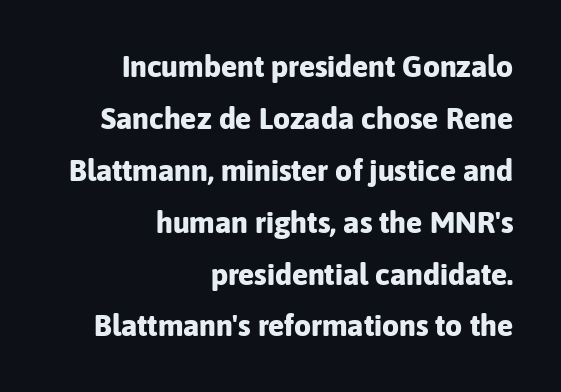
Q: Is the text bold? A: Yes.
Q: Is the text italic (slanted)? A: No, it is upright.
Q: Is the typeface a serif or a sans-serif typeface? A: Sans-serif.
Q: Is the text underlined? A: No.
Q: How is the paragraph aligned? A: Right-aligned.
Q: Is the spacing between letters normal or unusually wide? A: Normal.
Q: Width (condensed, normal, or wide)? A: Normal.
Q: Stroke contrast? A: Low.
Q: x-height? A: Medium.
Q: Monospaced? A: No.
